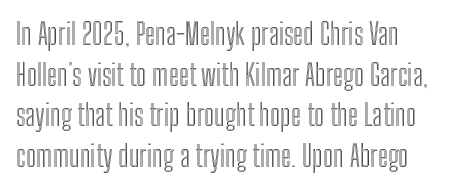
Q: Is the text italic (slanted)? A: No, it is upright.
Q: Is the text underlined? A: No.
Q: How is the paragraph aligned? A: Left-aligned.
Q: Is the spacing between letters normal or unusually wide? A: Normal.
Q: Is the spacing between lines tight, normal or loose? A: Normal.
Q: Width (condensed, normal, or wide)? A: Condensed.
Q: x-height? A: Medium.
Q: Monospaced? A: No.
